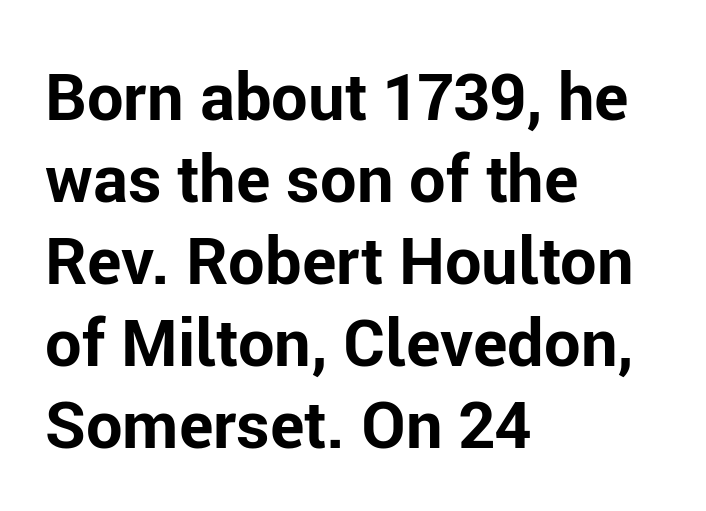
The image shows 65 px bold sans-serif type, upright; set left-aligned, normal line spacing (1.26x), normal letter spacing, not underlined; low stroke contrast and a medium x-height.
